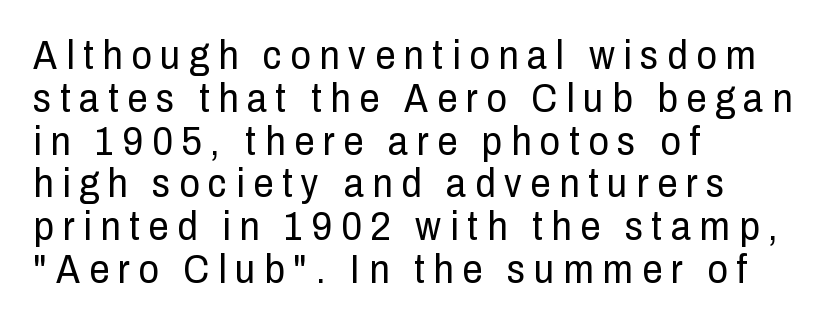
Each letter keeps its own natural width here, so spacing adapts to shape. Descender tails drop into unmarked territory. Note: no serifs on the glyphs. Students, observe: this is what under-led, compact text looks like. No extra ink here — the face is not bold. Caption: multi-line text, flush left, ragged right.
